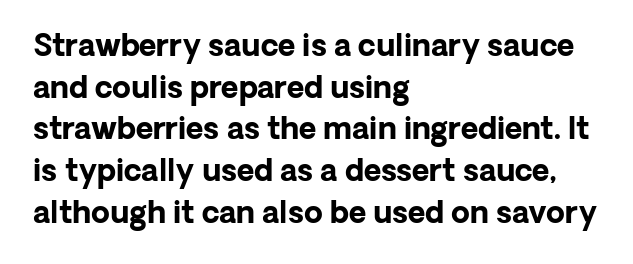
Q: Is the text bold? A: Yes.
Q: Is the text italic (slanted)? A: No, it is upright.
Q: Is the typeface a serif or a sans-serif typeface? A: Sans-serif.
Q: Is the text underlined? A: No.
Q: How is the paragraph aligned? A: Left-aligned.
Q: Is the spacing between letters normal or unusually wide? A: Normal.
Q: Is the spacing between lines tight, normal or loose? A: Normal.
Q: Width (condensed, normal, or wide)? A: Normal.
Q: Stroke contrast? A: Low.
Q: x-height? A: Medium.
Q: Monospaced? A: No.
